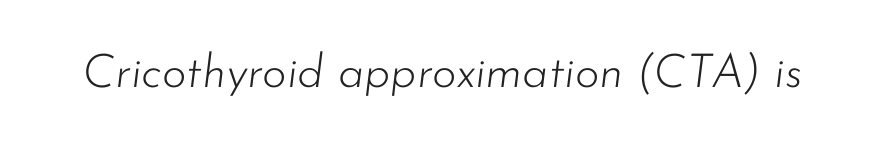
Q: Is the text bold? A: No.
Q: Is the text italic (slanted)? A: Yes, it leans right by about 7 degrees.
Q: Is the text underlined? A: No.
Q: Is the spacing between letters normal or unusually wide? A: Normal.
Q: Width (condensed, normal, or wide)? A: Normal.
Q: Stroke contrast? A: Low.
Q: x-height? A: Small.
Q: Monospaced? A: No.
